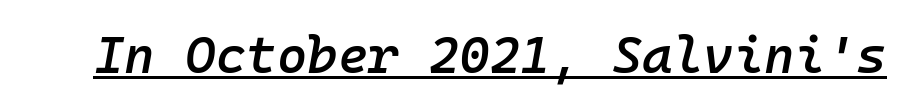
Bold? Not quite — semibold, heavier than regular but stopping short. The face used here is rendered with its standard letterfit. Each letter, wide or thin by design, is forced into the same width here. The whole block is typeset with a tilt.
